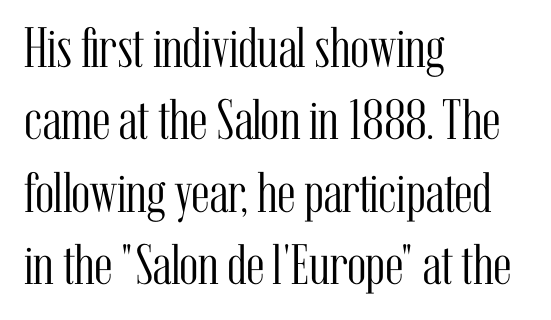
{"serif": "yes", "italic": "no", "bold": "no", "weight": "light", "width": "condensed", "stroke_contrast": "medium", "x_height": "medium", "monospaced": "no", "underline": "no", "align": "left", "line_spacing": "normal", "line_spacing_ratio": 1.27, "letter_spacing": "normal", "letter_spacing_em": 0.0, "glyph_px": 57}
